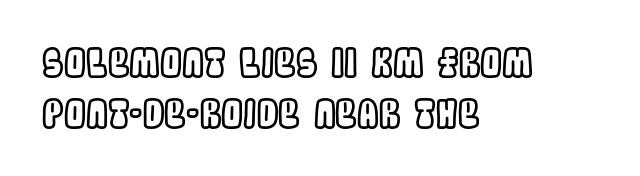
Q: Is the text italic (slanted)? A: No, it is upright.
Q: Is the text underlined? A: No.
Q: How is the paragraph aligned? A: Left-aligned.
Q: Is the spacing between letters normal or unusually wide? A: Normal.
Q: Is the spacing between lines tight, normal or loose? A: Normal.
Q: Width (condensed, normal, or wide)? A: Condensed.
Q: x-height? A: Large.
Q: Monospaced? A: No.
